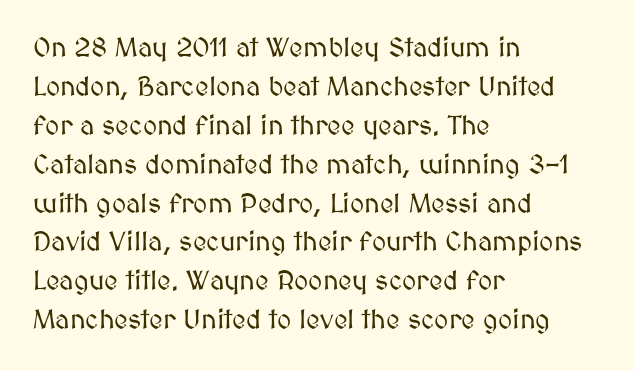
{"italic": "no", "underline": "no", "align": "left", "line_spacing": "normal", "line_spacing_ratio": 1.44, "letter_spacing": "normal", "letter_spacing_em": 0.0, "glyph_px": 27}
